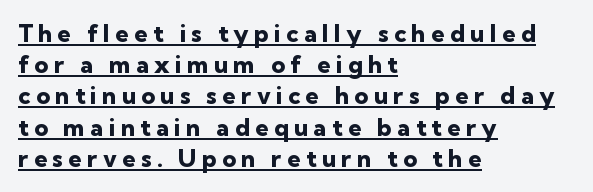
Q: Is the text bold? A: Yes.
Q: Is the text italic (slanted)? A: No, it is upright.
Q: Is the text underlined? A: Yes.
Q: How is the paragraph aligned? A: Left-aligned.
Q: Is the spacing between letters normal or unusually wide? A: Unusually wide.
Q: Is the spacing between lines tight, normal or loose? A: Normal.
